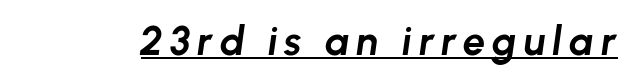
Italic: yes, the glyphs are oblique. The face used here is proportionally spaced, like ordinary book or web type. Its strokes are broad and dark, the hallmark of bold type. Check the space under the baseline: a stroke is drawn there.
